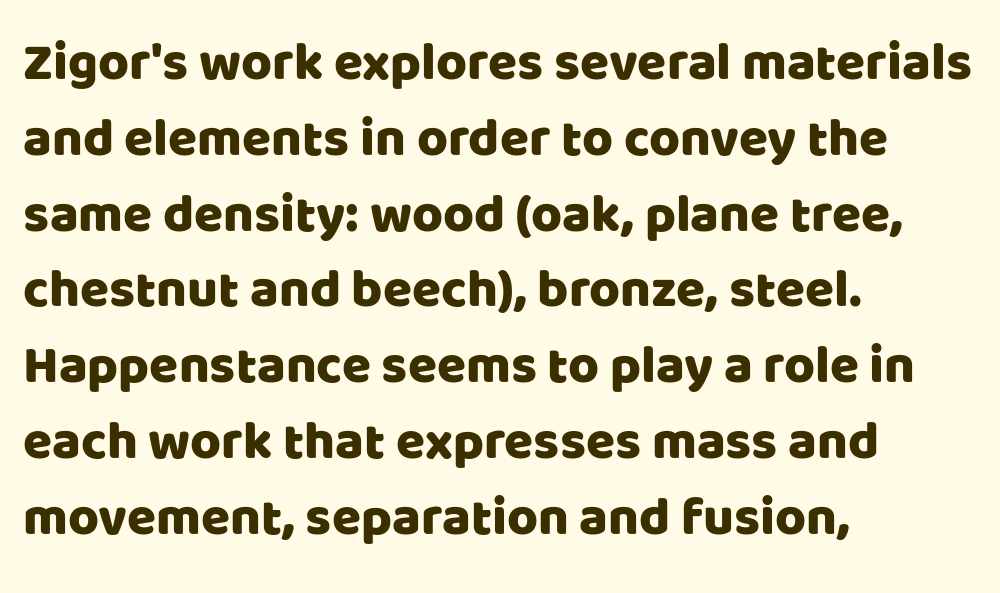
Q: Is the text italic (slanted)? A: No, it is upright.
Q: Is the typeface a serif or a sans-serif typeface? A: Sans-serif.
Q: Is the text underlined? A: No.
Q: How is the paragraph aligned? A: Left-aligned.
Q: Is the spacing between letters normal or unusually wide? A: Normal.
Q: Is the spacing between lines tight, normal or loose? A: Normal.
Q: Width (condensed, normal, or wide)? A: Normal.
Q: Stroke contrast? A: Low.
Q: x-height? A: Large.
Q: Monospaced? A: No.
